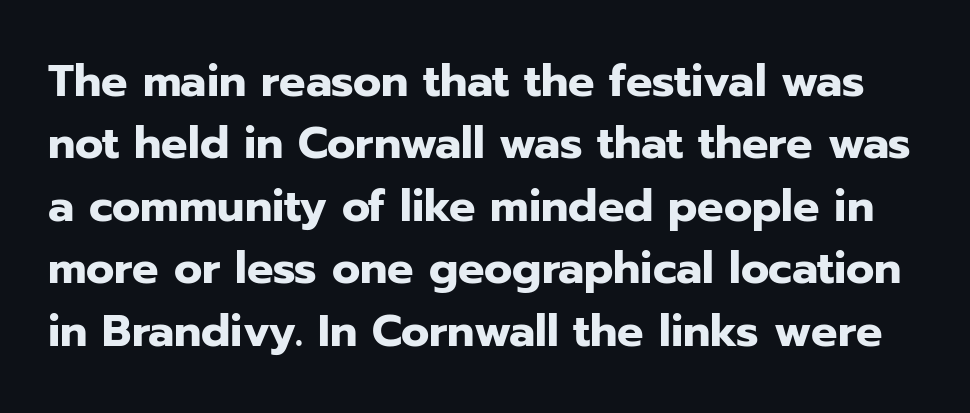
Short note: letters normally spaced. Nope, no serifs anywhere on these letters. The sample has been set heavy, in full bold. The line-height multiplier appears to be the usual default. The passage shown is typed in a proportional face where columns would drift.
